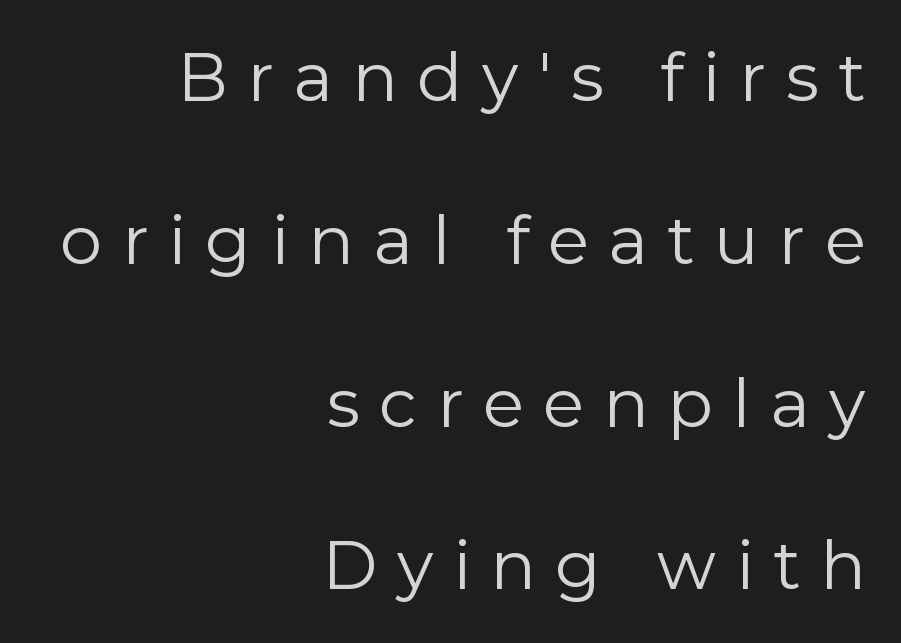
The image shows 67 px regular-weight sans-serif type, upright; set right-aligned, loose line spacing (2.43x), unusually wide letter spacing (+0.29 em), not underlined; low stroke contrast and a medium x-height.
